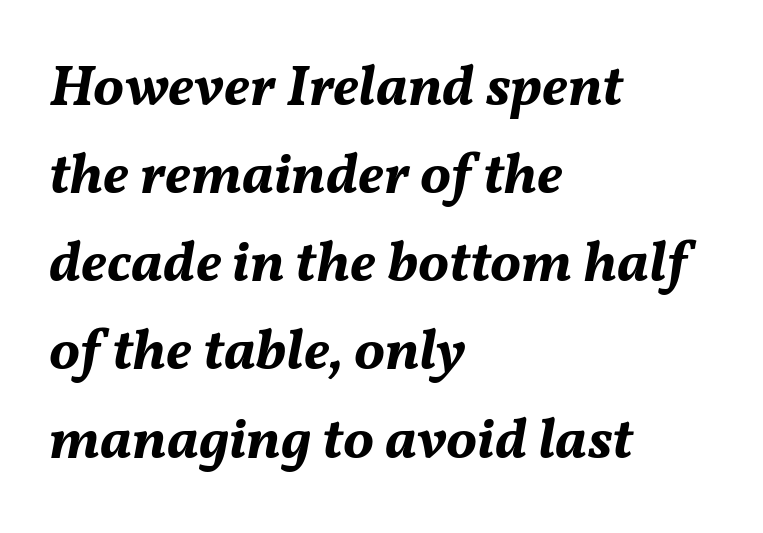
The image shows 58 px bold type, italic (leaning right); set left-aligned, normal line spacing (1.52x), normal letter spacing, not underlined; medium stroke contrast and a medium x-height.
